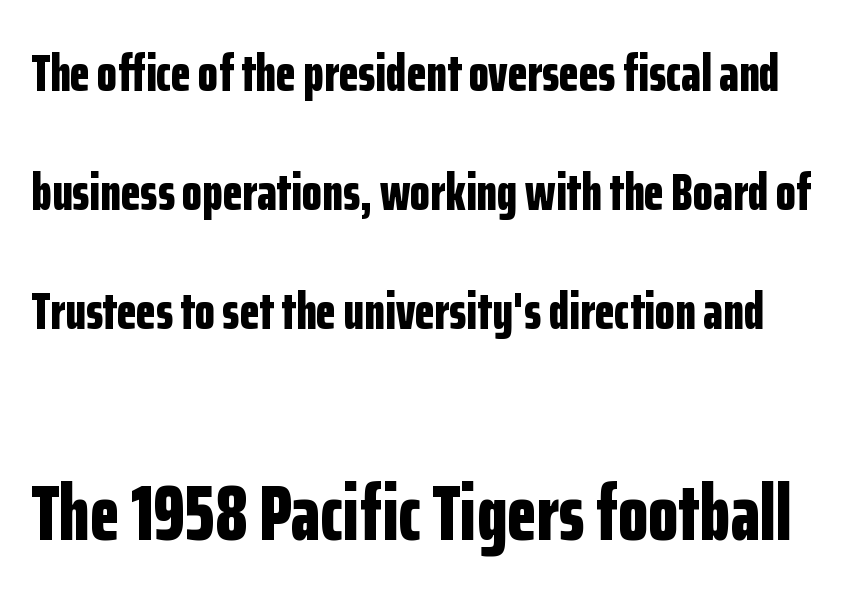
The image shows 78 px bold, condensed sans-serif type, upright; set loose line spacing (2.29x), normal letter spacing, not underlined; the second (bottom) block is 1.5x larger; low stroke contrast and a medium x-height.
